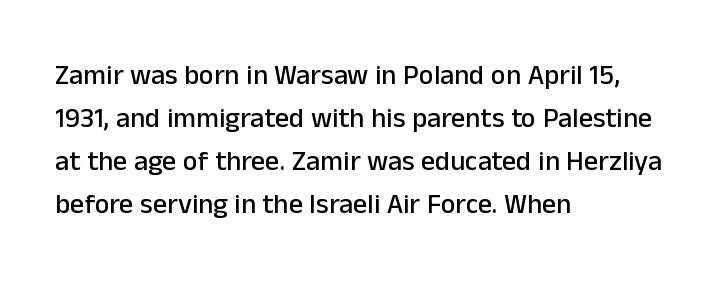
Vertically, the passage feels balanced, rows spaced as you'd expect. What kind of face is this? One without serifs — a sans. Here the designer chose a conventional face with non-uniform glyph widths. Look at the tracking — it's just the regular setting, nothing added. Designer's note — italics off, roman on.
